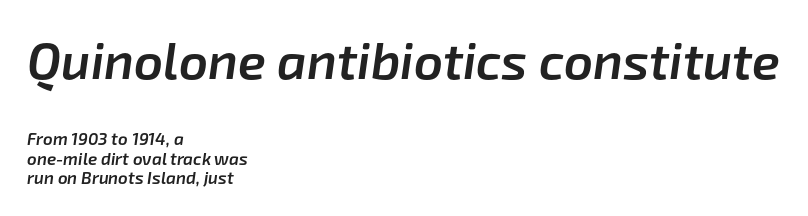
Q: Is the text bold? A: Semi-bold.
Q: Is the text italic (slanted)? A: Yes, it leans right by about 8 degrees.
Q: Is the text underlined? A: No.
Q: How is the paragraph aligned? A: Left-aligned.
Q: Is the spacing between letters normal or unusually wide? A: Normal.
Q: Which block of text is set in a larger size, the first (top) or the second (bottom)? A: The first (top) one.
Q: Width (condensed, normal, or wide)? A: Normal.
Q: Stroke contrast? A: Low.
Q: x-height? A: Medium.
Q: Monospaced? A: No.
